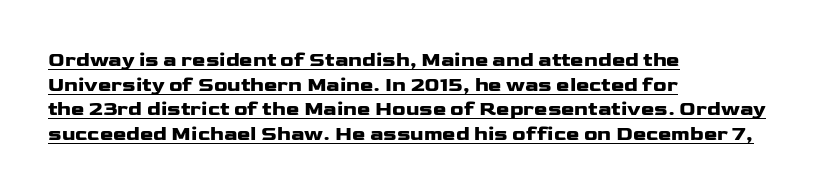
Q: Is the text bold? A: Yes.
Q: Is the text italic (slanted)? A: No, it is upright.
Q: Is the text underlined? A: Yes.
Q: How is the paragraph aligned? A: Left-aligned.
Q: Is the spacing between letters normal or unusually wide? A: Normal.
